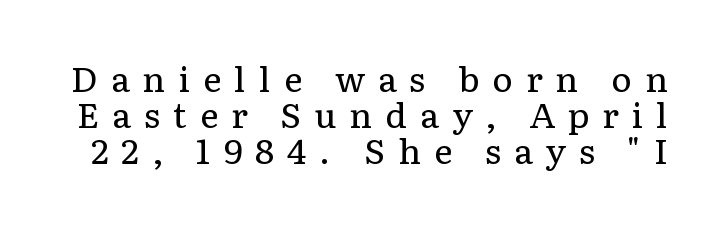
The characters are drawn with everyday or finer stroke widths. Old-style or modern, the face here clearly has serifs. Beneath every word, the page is bare. Each new line begins almost immediately beneath the previous one. The rendering inserts visible extra space after every character.
